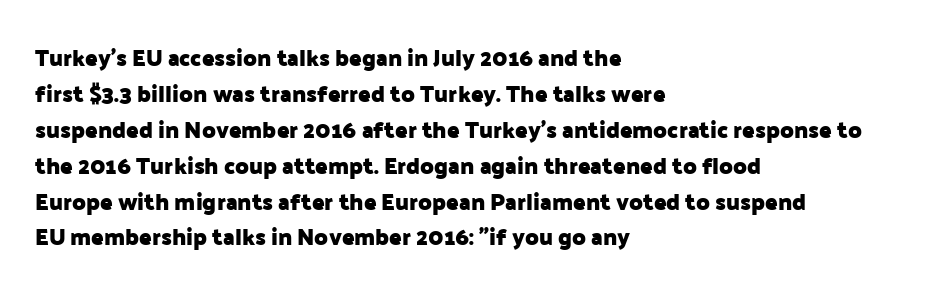
{"italic": "no", "bold": "yes", "underline": "no", "align": "left", "line_spacing": "normal", "line_spacing_ratio": 1.56, "letter_spacing": "normal", "letter_spacing_em": 0.0, "glyph_px": 23}
